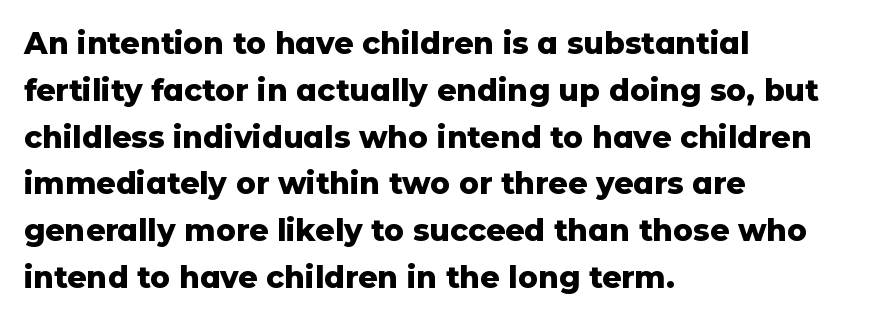
Summary of vertical rhythm: regular, with standard interline spacing. A roman cut, with each character standing at attention. A typesetter would label this face a sans. The baseline area is clear.
